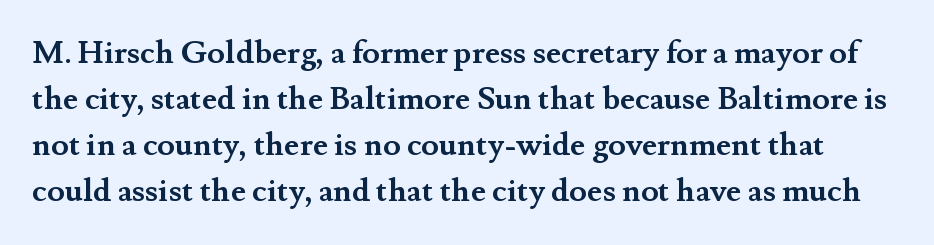
Small tapered or slab feet sit at the stroke ends, so this counts as serif. Caption: bold face, heavy strokes. Baseline-to-baseline distance is the conventional proportion of letter height. Looks like regular typesetting: each glyph gets only the width it needs. Check the space under the baseline: it is left empty. Characters remain perfectly vertical along every line.
